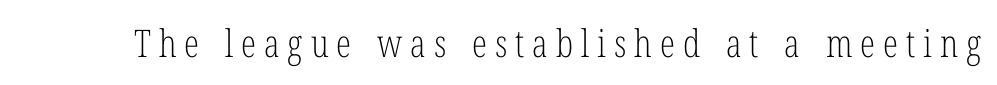
The image shows 38 px light, condensed serif type, upright; set unusually wide letter spacing (+0.21 em), not underlined; low stroke contrast and a medium x-height.
